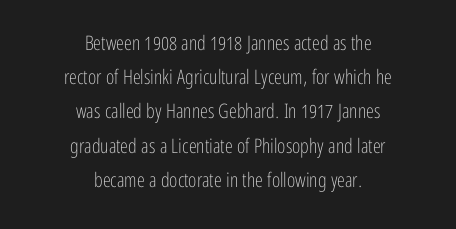
Clear beneath every line of the passage. Here the glyphs are tracked normally, forming tight word shapes. Every stem runs plumb, perpendicular to the baseline. The letters look calm and open, with moderate or lighter stems. The compositor balanced each line on the midline.
